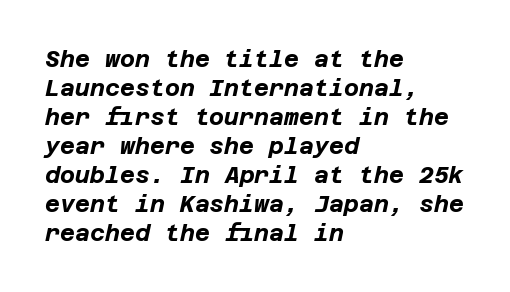
The image shows 23 px bold type, italic (leaning right); set left-aligned, normal line spacing (1.26x), normal letter spacing, not underlined.
